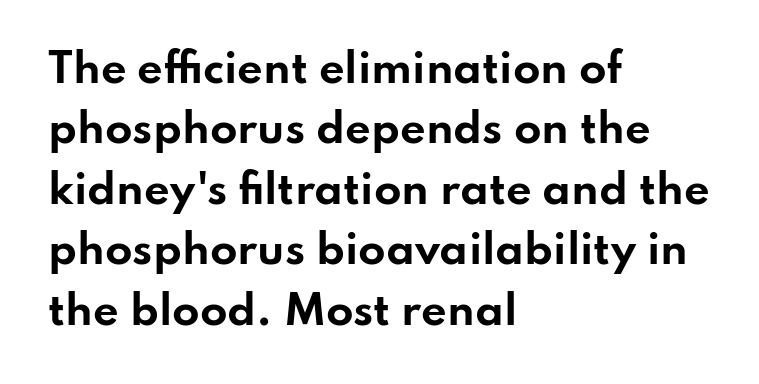
{"serif": "no", "italic": "no", "bold": "yes", "weight": "bold", "width": "wide", "stroke_contrast": "low", "x_height": "small", "monospaced": "no", "underline": "no", "align": "left", "line_spacing": "normal", "line_spacing_ratio": 1.51, "letter_spacing": "normal", "letter_spacing_em": 0.0, "glyph_px": 40}
